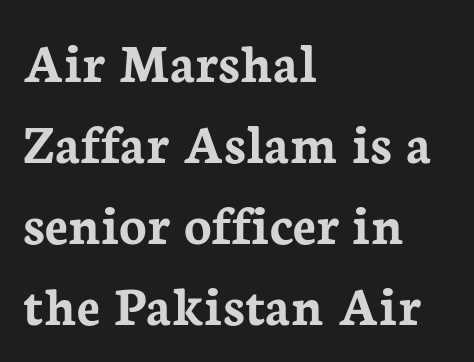
{"serif": "yes", "italic": "no", "bold": "yes", "weight": "semibold", "width": "normal", "stroke_contrast": "low", "x_height": "medium", "monospaced": "no", "underline": "no", "align": "left", "line_spacing": "normal", "line_spacing_ratio": 1.42, "letter_spacing": "normal", "letter_spacing_em": 0.0, "glyph_px": 57}
